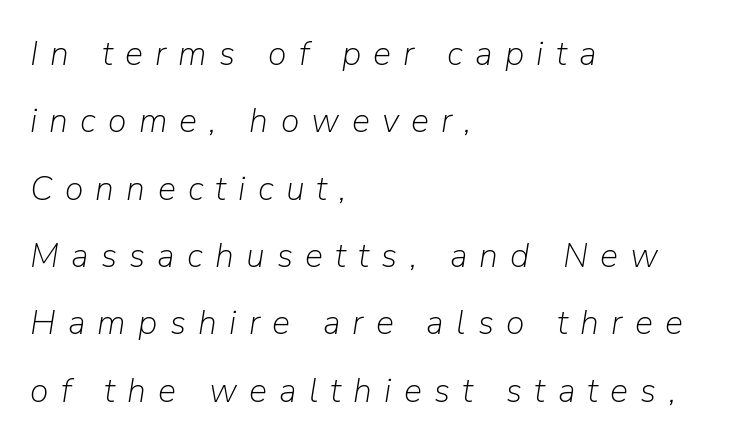
{"italic": "yes", "lean": "right", "slant_degrees": 9, "bold": "no", "weight": "light", "width": "normal", "stroke_contrast": "low", "x_height": "medium", "monospaced": "no", "underline": "no", "align": "left", "line_spacing": "loose", "line_spacing_ratio": 1.98, "letter_spacing": "wide", "letter_spacing_em": 0.36, "glyph_px": 34}
